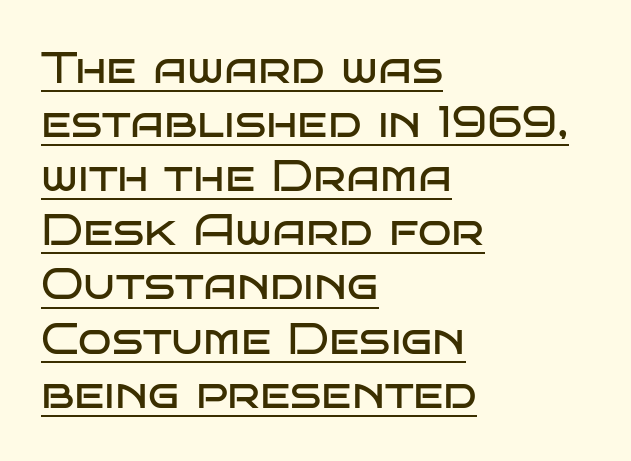
The characters display no serif detailing; their extremities are plain. A quiet, ordinary-to-light weight characterises the typeface. Teacher's note: observe the even left margin — that is flush-left alignment. Each word holds together tightly as a unit, with standard inter-letter gaps. A roman cut, with each character standing at attention.
